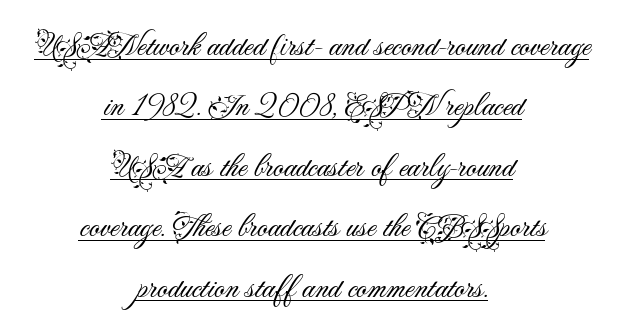
Q: Is the text bold? A: No.
Q: Is the text italic (slanted)? A: Yes.
Q: Is the typeface a serif or a sans-serif typeface? A: Sans-serif.
Q: Is the text underlined? A: Yes.
Q: How is the paragraph aligned? A: Centered.
Q: Is the spacing between letters normal or unusually wide? A: Normal.
Q: Width (condensed, normal, or wide)? A: Normal.
Q: Stroke contrast? A: Medium.
Q: x-height? A: Small.
Q: Monospaced? A: No.
